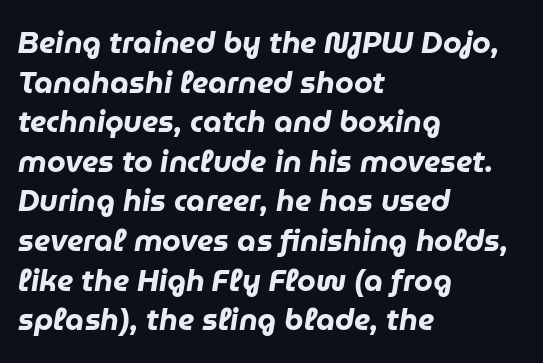
Compared with an ordinary text face, these strokes are far heavier — a full bold. Notice how the passage keeps a crisp vertical edge on the left only. Does extra space separate the letters? No, they use regular spacing. The axis of the letterforms is tilted away from vertical. Note the varied advance widths — an 'i' is clearly narrower than an 'm'. If you measured baseline to baseline, you'd find a middling distance.
